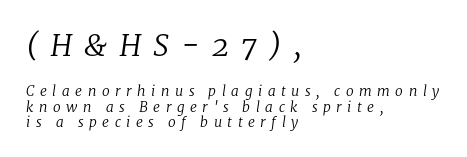
Q: Is the text bold? A: No.
Q: Is the text italic (slanted)? A: Yes, it leans right by about 8 degrees.
Q: Is the typeface a serif or a sans-serif typeface? A: Serif.
Q: Is the text underlined? A: No.
Q: How is the paragraph aligned? A: Left-aligned.
Q: Is the spacing between letters normal or unusually wide? A: Unusually wide.
Q: Is the spacing between lines tight, normal or loose? A: Tight.
Q: Which block of text is set in a larger size, the first (top) or the second (bottom)? A: The first (top) one.
Q: Width (condensed, normal, or wide)? A: Normal.
Q: Stroke contrast? A: Low.
Q: x-height? A: Medium.
Q: Monospaced? A: No.
